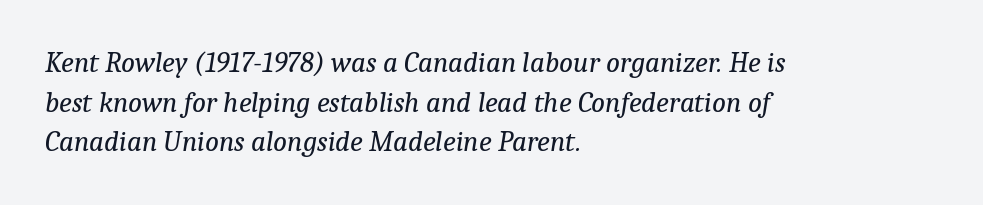
Q: Is the text bold? A: No.
Q: Is the text italic (slanted)? A: Yes, it leans right by about 9 degrees.
Q: Is the typeface a serif or a sans-serif typeface? A: Serif.
Q: Is the text underlined? A: No.
Q: How is the paragraph aligned? A: Left-aligned.
Q: Is the spacing between letters normal or unusually wide? A: Normal.
Q: Is the spacing between lines tight, normal or loose? A: Normal.
Q: Width (condensed, normal, or wide)? A: Normal.
Q: Stroke contrast? A: Low.
Q: x-height? A: Medium.
Q: Monospaced? A: No.
